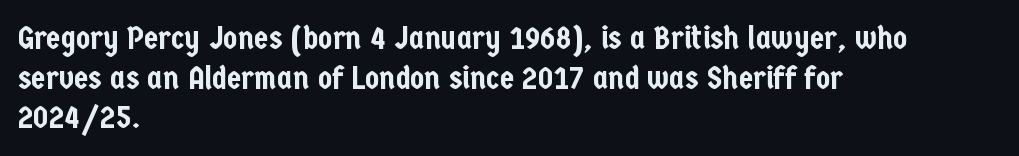
{"serif": "no", "italic": "no", "width": "condensed", "stroke_contrast": "low", "x_height": "medium", "monospaced": "no", "underline": "no", "align": "left", "line_spacing_ratio": 1.2, "letter_spacing": "normal", "letter_spacing_em": 0.0, "glyph_px": 33}
